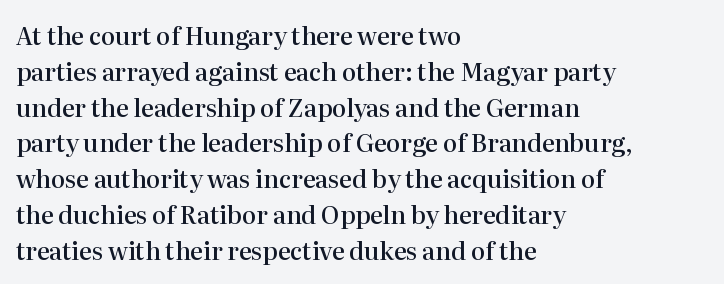
Q: Is the text bold? A: Semi-bold.
Q: Is the text italic (slanted)? A: No, it is upright.
Q: Is the text underlined? A: No.
Q: How is the paragraph aligned? A: Left-aligned.
Q: Is the spacing between letters normal or unusually wide? A: Normal.
Q: Is the spacing between lines tight, normal or loose? A: Normal.
